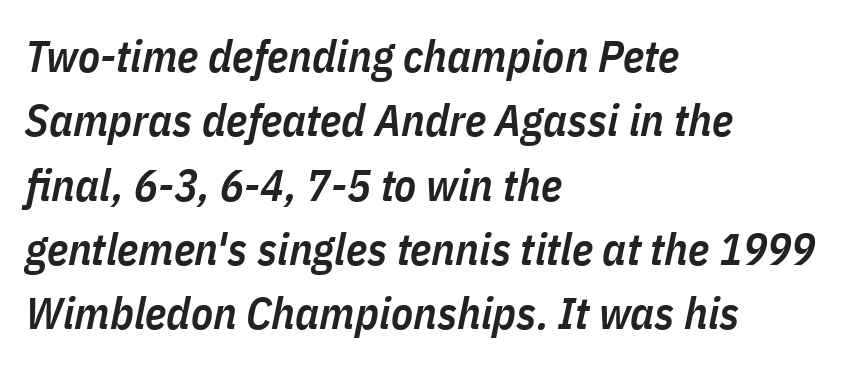
Q: Is the text bold? A: Semi-bold.
Q: Is the text italic (slanted)? A: Yes, it leans right by about 11 degrees.
Q: Is the text underlined? A: No.
Q: How is the paragraph aligned? A: Left-aligned.
Q: Is the spacing between letters normal or unusually wide? A: Normal.
Q: Is the spacing between lines tight, normal or loose? A: Normal.
Q: Width (condensed, normal, or wide)? A: Condensed.
Q: Stroke contrast? A: Low.
Q: x-height? A: Medium.
Q: Monospaced? A: No.
